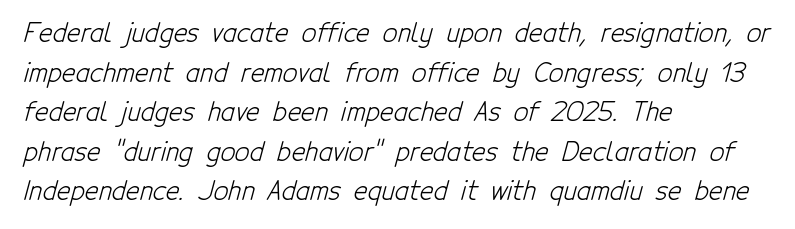
Q: Is the text bold? A: No.
Q: Is the text underlined? A: No.
Q: How is the paragraph aligned? A: Left-aligned.
Q: Is the spacing between letters normal or unusually wide? A: Normal.
Q: Is the spacing between lines tight, normal or loose? A: Normal.
